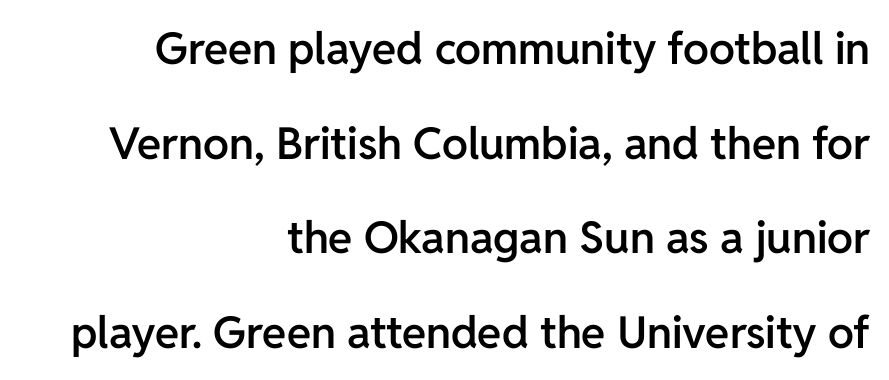
{"serif": "no", "italic": "no", "bold": "semi", "weight": "semibold", "width": "normal", "stroke_contrast": "low", "x_height": "medium", "monospaced": "no", "underline": "no", "align": "right", "line_spacing": "loose", "line_spacing_ratio": 2.15, "letter_spacing": "normal", "letter_spacing_em": 0.0, "glyph_px": 44}
